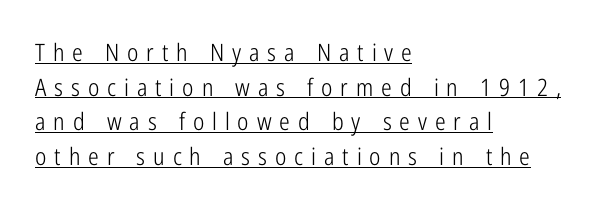
Q: Is the text bold? A: No.
Q: Is the text italic (slanted)? A: No, it is upright.
Q: Is the text underlined? A: Yes.
Q: How is the paragraph aligned? A: Left-aligned.
Q: Is the spacing between letters normal or unusually wide? A: Unusually wide.
Q: Is the spacing between lines tight, normal or loose? A: Normal.
